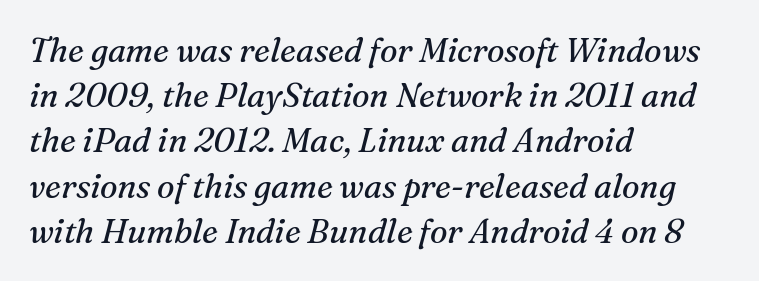
Q: Is the text bold? A: No.
Q: Is the text italic (slanted)? A: Yes, it leans right by about 16 degrees.
Q: Is the typeface a serif or a sans-serif typeface? A: Serif.
Q: Is the text underlined? A: No.
Q: How is the paragraph aligned? A: Left-aligned.
Q: Is the spacing between letters normal or unusually wide? A: Normal.
Q: Is the spacing between lines tight, normal or loose? A: Normal.
Q: Width (condensed, normal, or wide)? A: Normal.
Q: Stroke contrast? A: Medium.
Q: x-height? A: Medium.
Q: Monospaced? A: No.
